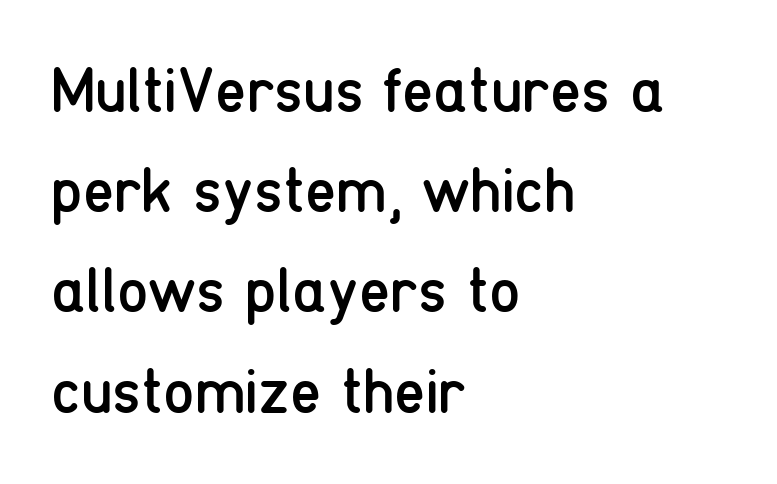
{"serif": "no", "italic": "no", "bold": "no", "weight": "regular", "width": "condensed", "stroke_contrast": "low", "x_height": "medium", "monospaced": "no", "underline": "no", "align": "left", "line_spacing": "normal", "line_spacing_ratio": 1.59, "letter_spacing": "normal", "letter_spacing_em": 0.0, "glyph_px": 63}
